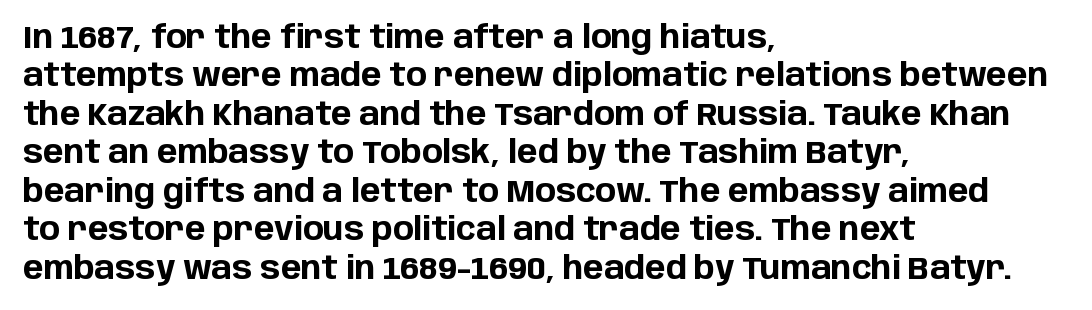
The image shows 31 px bold sans-serif type, upright; set left-aligned, line spacing 1.24x, normal letter spacing, not underlined; low stroke contrast and a large x-height.
